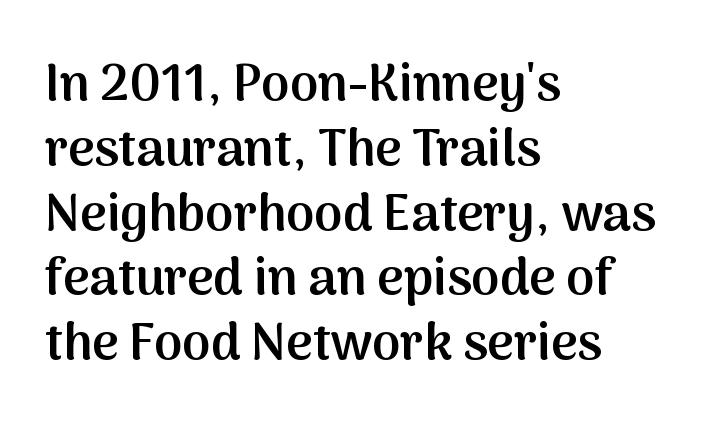
Varying glyph widths throughout — classic text-font behaviour. Serif or sans? Sans — the stroke terminals are bare. The baseline area is clear. Set as a demibold, roughly 600 on the weight scale. The designer left line spacing at the default.
